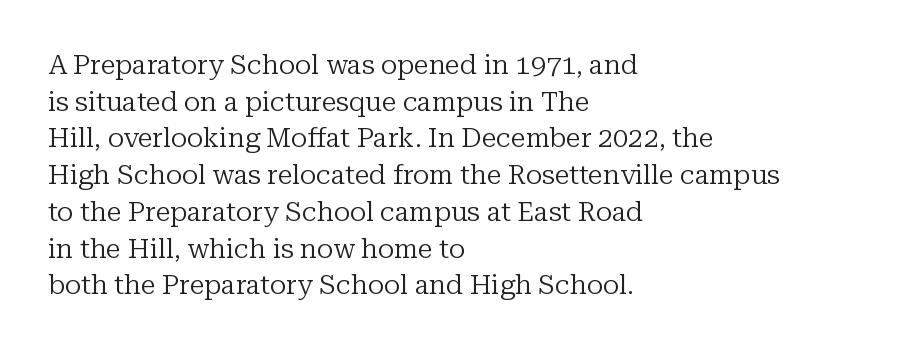
Q: Is the text bold? A: No.
Q: Is the text italic (slanted)? A: No, it is upright.
Q: Is the text underlined? A: No.
Q: How is the paragraph aligned? A: Left-aligned.
Q: Is the spacing between letters normal or unusually wide? A: Normal.
Q: Is the spacing between lines tight, normal or loose? A: Normal.
